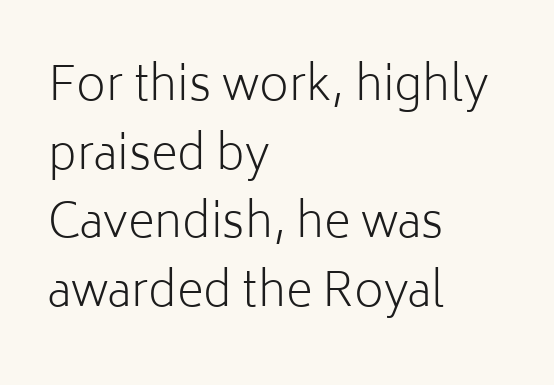
The image shows 46 px light sans-serif type, upright; set left-aligned, normal line spacing (1.49x), normal letter spacing, not underlined; low stroke contrast and a medium x-height.
